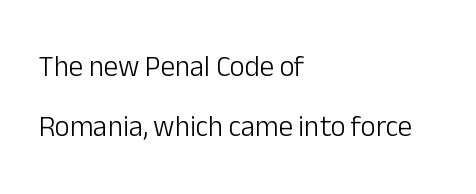
{"serif": "no", "italic": "no", "bold": "no", "weight": "light", "width": "normal", "stroke_contrast": "low", "x_height": "medium", "monospaced": "no", "underline": "no", "align": "left", "line_spacing": "loose", "line_spacing_ratio": 2.07, "letter_spacing": "normal", "letter_spacing_em": 0.0, "glyph_px": 29}
